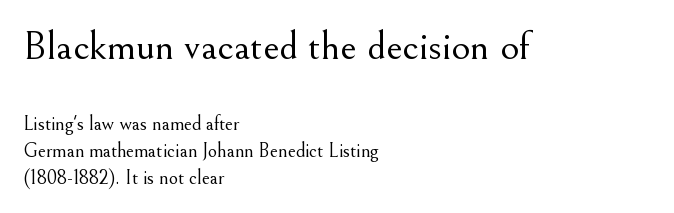
The image shows 41 px light serif type, upright; set left-aligned, normal line spacing (1.36x), normal letter spacing, not underlined; the first (top) block is 2.05x larger; medium stroke contrast and a small x-height.
